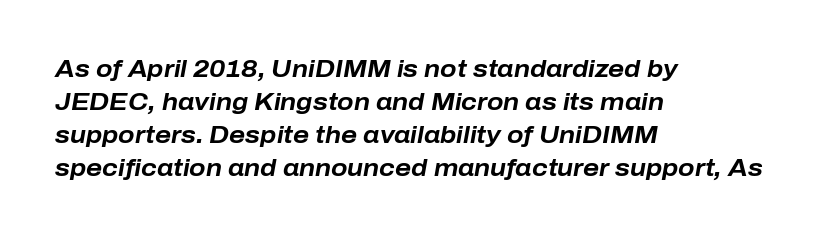
Each new line begins a customary step beneath the previous one. The lines are quadded left. Descenders are the only things crossing below the line. A typesetter would mark this as italic.
